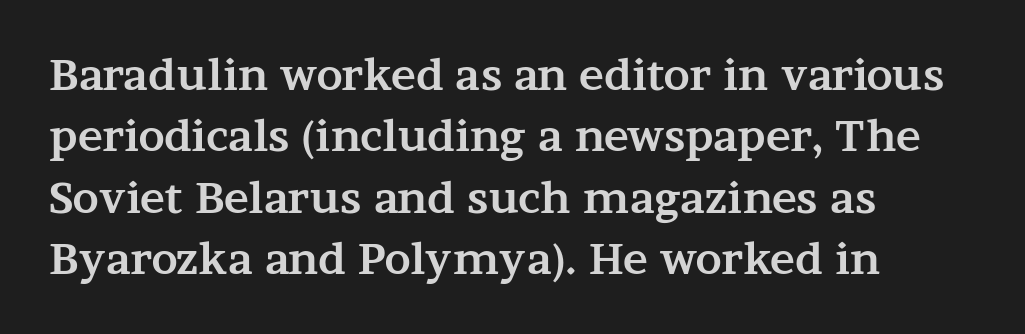
The image shows 42 px bold, wide serif type, upright; set left-aligned, normal line spacing (1.46x), normal letter spacing, not underlined; medium stroke contrast and a medium x-height.
